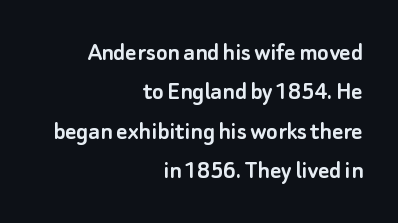
The words here are not underlined. Horizontally, the lines are justified to the trailing edge only. Between one letter and the next there's only the usual sliver of space. Each new line begins a customary step beneath the previous one. Notice how the stems are strictly vertical — no italics here.
